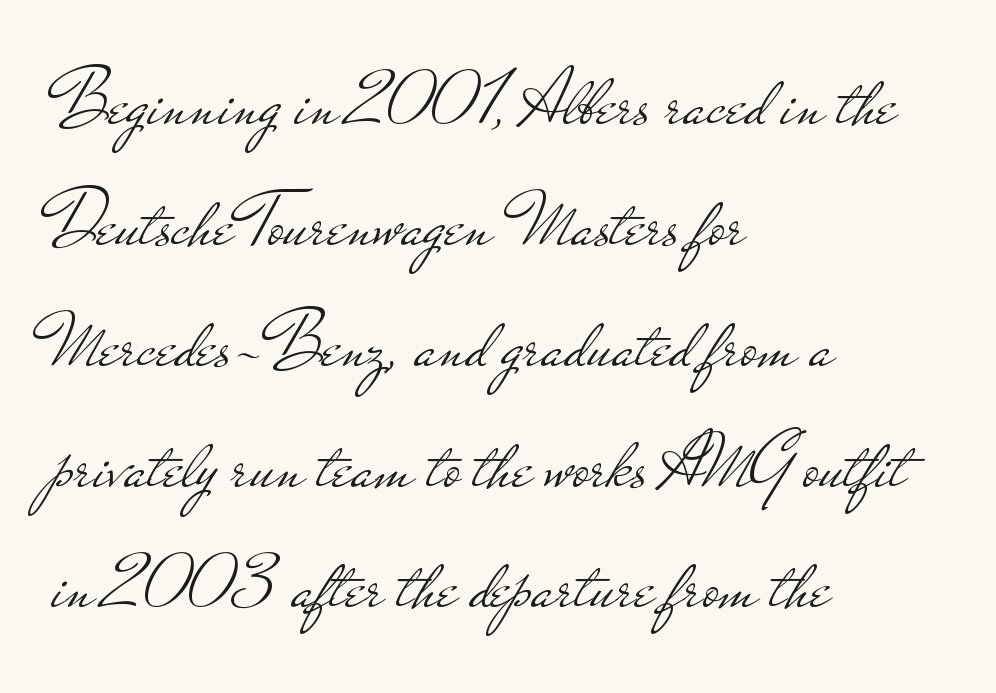
The image shows 79 px light, wide sans-serif type; set left-aligned, normal line spacing (1.53x), normal letter spacing, not underlined; low stroke contrast and a small x-height.
